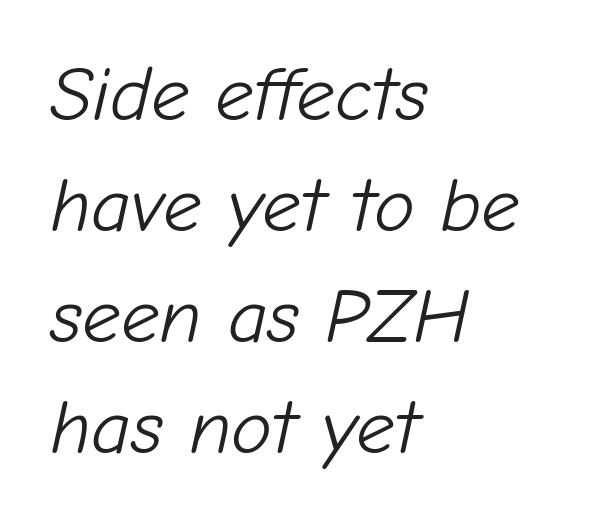
{"italic": "yes", "lean": "right", "slant_degrees": 12, "bold": "no", "weight": "light", "width": "normal", "stroke_contrast": "low", "x_height": "medium", "monospaced": "no", "underline": "no", "align": "left", "line_spacing": "normal", "line_spacing_ratio": 1.44, "letter_spacing": "normal", "letter_spacing_em": 0.0, "glyph_px": 77}
